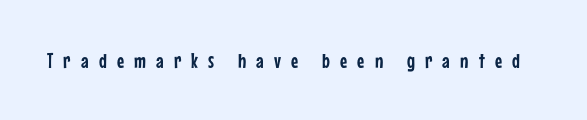
Q: Is the text italic (slanted)? A: No, it is upright.
Q: Is the text underlined? A: No.
Q: Is the spacing between letters normal or unusually wide? A: Unusually wide.
